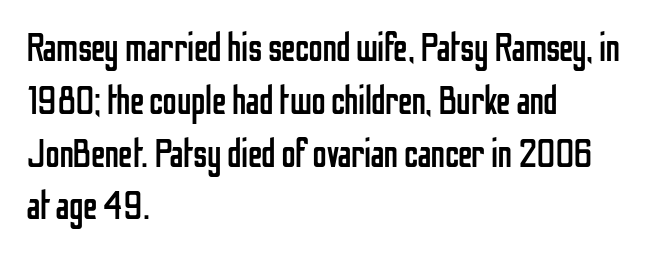
The image shows 40 px regular-weight, condensed sans-serif type, upright; set left-aligned, normal line spacing (1.32x), normal letter spacing, not underlined; low stroke contrast and a medium x-height.
